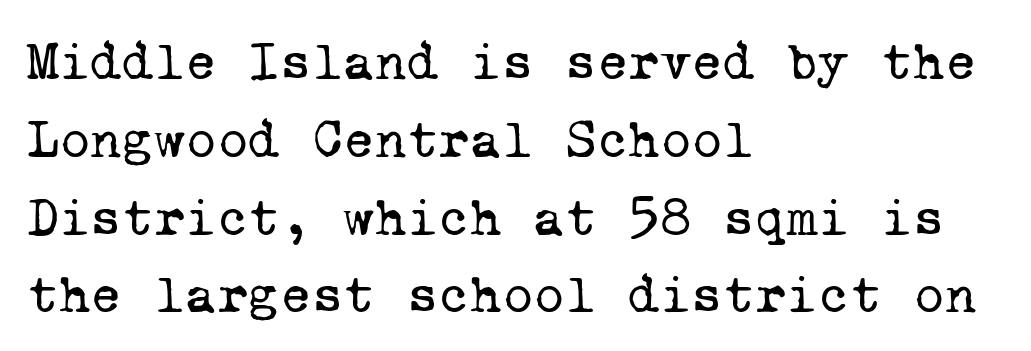
The image shows 54 px regular-weight serif type, monospaced; set left-aligned, normal line spacing (1.44x), normal letter spacing, not underlined; low stroke contrast and a medium x-height.
